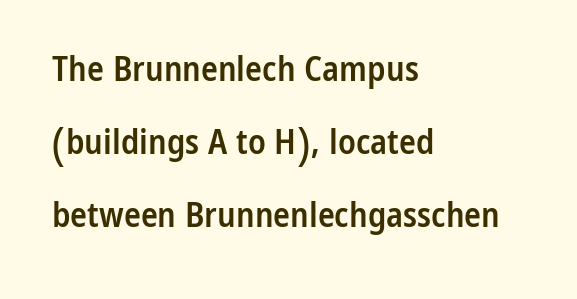
Q: Is the text bold? A: Semi-bold.
Q: Is the text italic (slanted)? A: No, it is upright.
Q: Is the typeface a serif or a sans-serif typeface? A: Sans-serif.
Q: Is the text underlined? A: No.
Q: How is the paragraph aligned? A: Left-aligned.
Q: Is the spacing between letters normal or unusually wide? A: Normal.
Q: Is the spacing between lines tight, normal or loose? A: Loose.
Q: Width (condensed, normal, or wide)? A: Condensed.
Q: Stroke contrast? A: Low.
Q: x-height? A: Medium.
Q: Monospaced? A: No.
